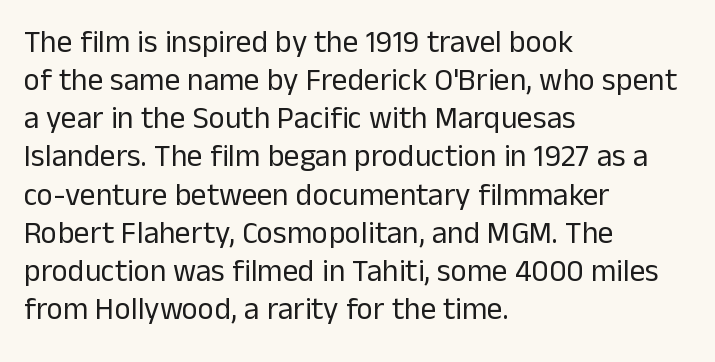
Q: Is the text bold? A: No.
Q: Is the text italic (slanted)? A: No, it is upright.
Q: Is the typeface a serif or a sans-serif typeface? A: Sans-serif.
Q: Is the text underlined? A: No.
Q: How is the paragraph aligned? A: Left-aligned.
Q: Is the spacing between letters normal or unusually wide? A: Normal.
Q: Width (condensed, normal, or wide)? A: Normal.
Q: Stroke contrast? A: Low.
Q: x-height? A: Medium.
Q: Monospaced? A: No.
